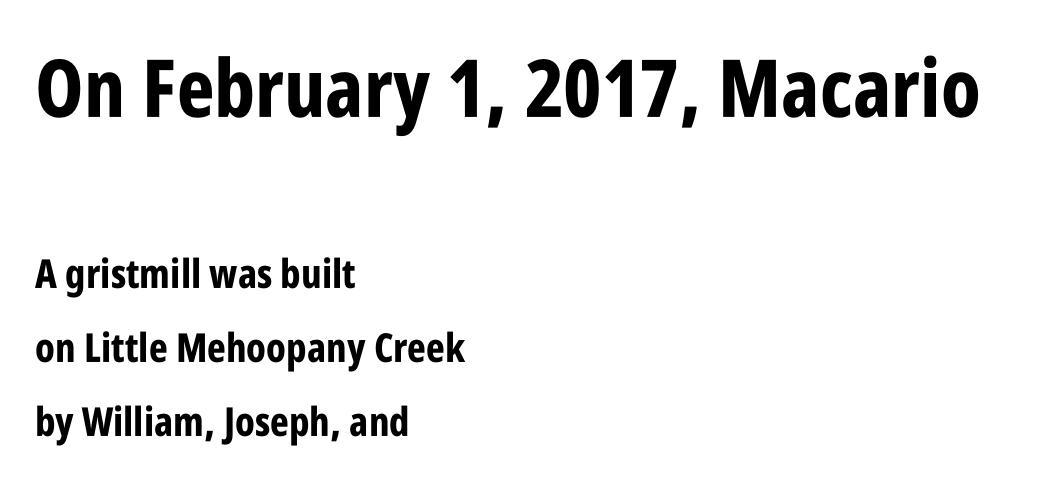
The image shows 80 px bold, condensed sans-serif type, upright; set left-aligned, line spacing 1.85x, normal letter spacing, not underlined; the first (top) block is 2.0x larger; low stroke contrast and a large x-height.
